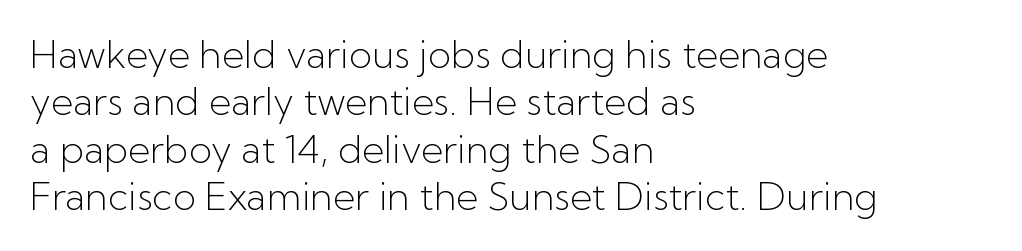
{"serif": "no", "italic": "no", "bold": "no", "weight": "light", "width": "normal", "stroke_contrast": "low", "x_height": "medium", "monospaced": "no", "underline": "no", "align": "left", "line_spacing": "normal", "line_spacing_ratio": 1.25, "letter_spacing": "normal", "letter_spacing_em": 0.0, "glyph_px": 38}
